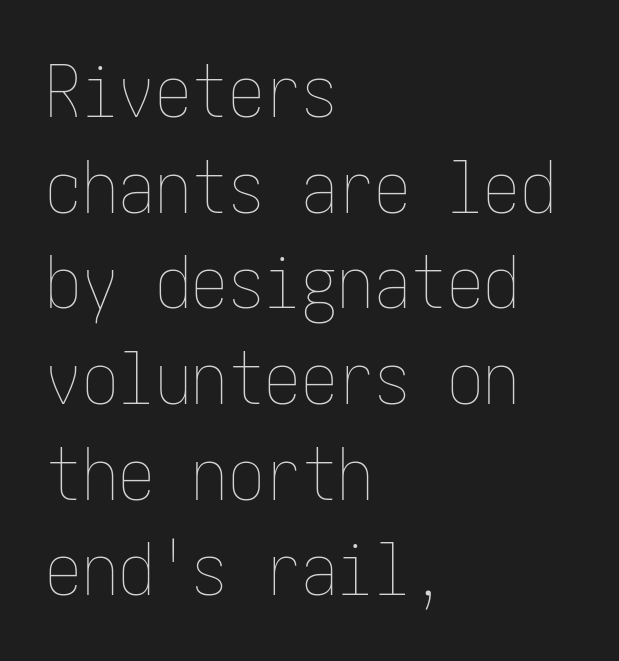
Q: Is the text bold? A: No.
Q: Is the text italic (slanted)? A: No, it is upright.
Q: Is the text underlined? A: No.
Q: How is the paragraph aligned? A: Left-aligned.
Q: Is the spacing between letters normal or unusually wide? A: Normal.
Q: Is the spacing between lines tight, normal or loose? A: Normal.
Q: Width (condensed, normal, or wide)? A: Condensed.
Q: Stroke contrast? A: Low.
Q: x-height? A: Medium.
